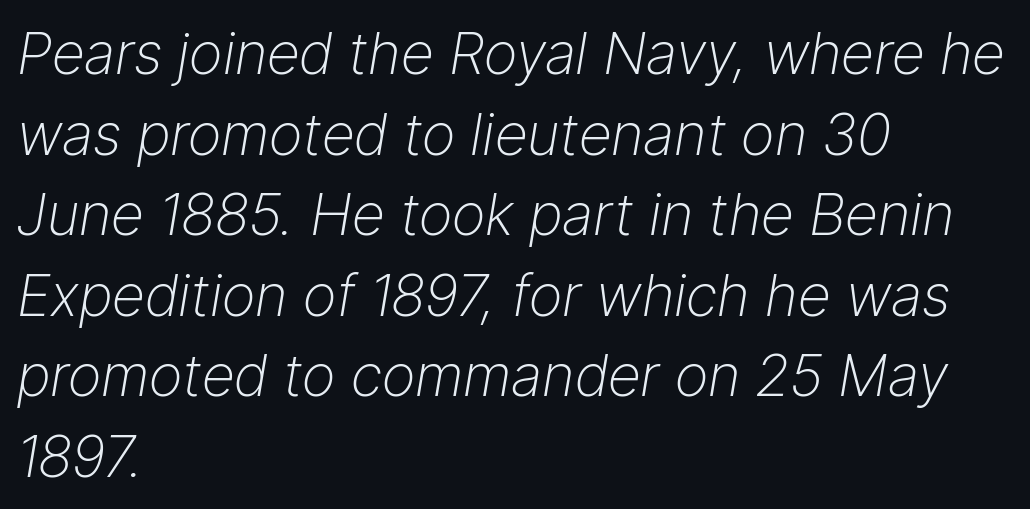
Q: Is the text bold? A: No.
Q: Is the text italic (slanted)? A: Yes, it leans right by about 9 degrees.
Q: Is the text underlined? A: No.
Q: How is the paragraph aligned? A: Left-aligned.
Q: Is the spacing between letters normal or unusually wide? A: Normal.
Q: Is the spacing between lines tight, normal or loose? A: Normal.
Q: Width (condensed, normal, or wide)? A: Normal.
Q: Stroke contrast? A: Low.
Q: x-height? A: Medium.
Q: Monospaced? A: No.
